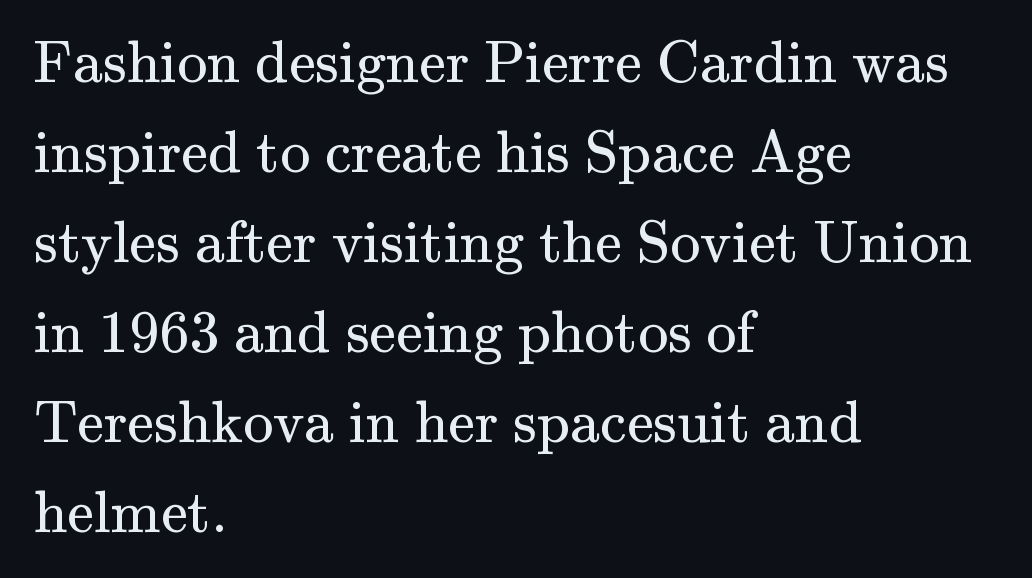
Q: Is the text bold? A: No.
Q: Is the text italic (slanted)? A: No, it is upright.
Q: Is the typeface a serif or a sans-serif typeface? A: Serif.
Q: Is the text underlined? A: No.
Q: How is the paragraph aligned? A: Left-aligned.
Q: Is the spacing between letters normal or unusually wide? A: Normal.
Q: Is the spacing between lines tight, normal or loose? A: Normal.
Q: Width (condensed, normal, or wide)? A: Normal.
Q: Stroke contrast? A: Medium.
Q: x-height? A: Small.
Q: Monospaced? A: No.
